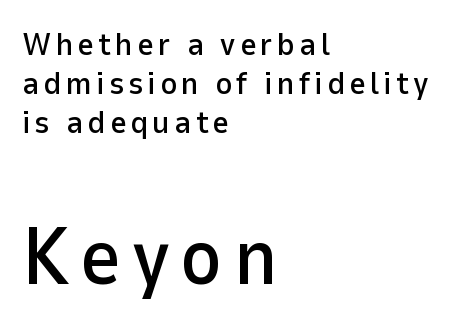
{"serif": "no", "italic": "no", "width": "normal", "stroke_contrast": "low", "x_height": "medium", "monospaced": "no", "underline": "no", "align": "left", "line_spacing_ratio": 1.22, "larger_block": "second", "size_ratio": 2.5, "glyph_px": 80}
